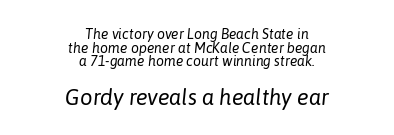
{"italic": "yes", "lean": "right", "slant_degrees": 6, "bold": "no", "underline": "no", "align": "center", "line_spacing": "tight", "line_spacing_ratio": 0.98, "letter_spacing": "normal", "letter_spacing_em": 0.0, "larger_block": "second", "size_ratio": 1.57, "glyph_px": 22}
